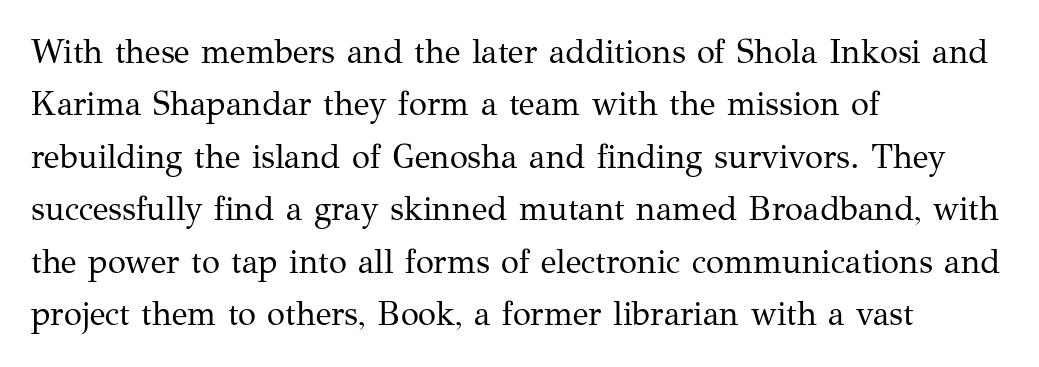
Q: Is the text bold? A: No.
Q: Is the text italic (slanted)? A: No, it is upright.
Q: Is the typeface a serif or a sans-serif typeface? A: Serif.
Q: Is the text underlined? A: No.
Q: How is the paragraph aligned? A: Left-aligned.
Q: Is the spacing between letters normal or unusually wide? A: Normal.
Q: Is the spacing between lines tight, normal or loose? A: Normal.
Q: Width (condensed, normal, or wide)? A: Normal.
Q: Stroke contrast? A: Medium.
Q: x-height? A: Medium.
Q: Monospaced? A: No.
